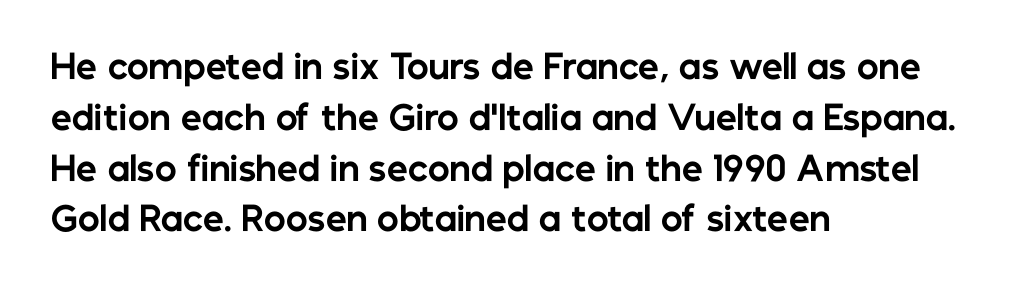
How are the letters spaced? Ordinarily, with no added tracking. The space directly below the letters is spotless. Reading down the block, your eye returns to a fixed left position each line. Chunky letters — that's bold for sure.
